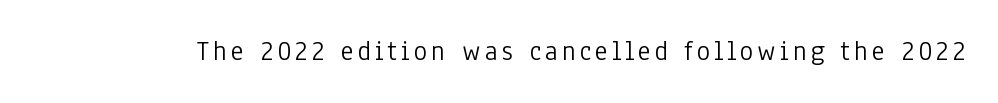
The image shows 28 px light, condensed sans-serif type, upright; set not underlined; low stroke contrast and a medium x-height.
